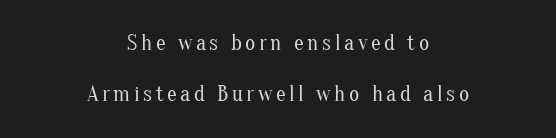
You could fit nearly another row in the gap between these rows. Bare-footed words on every line. The typography opts for an upright posture over an oblique one. Is the block centered? Yes — each line is placed symmetrically about the middle. Bold? No — there's no thickening of the strokes.
